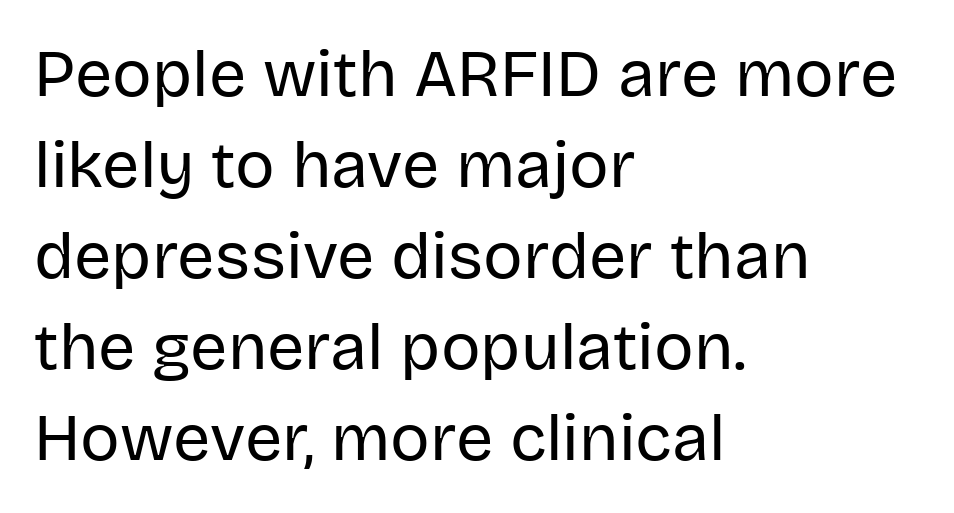
{"serif": "no", "italic": "no", "bold": "no", "weight": "regular", "width": "normal", "stroke_contrast": "low", "x_height": "large", "monospaced": "no", "underline": "no", "align": "left", "line_spacing": "normal", "line_spacing_ratio": 1.38, "letter_spacing": "normal", "letter_spacing_em": 0.0, "glyph_px": 66}
